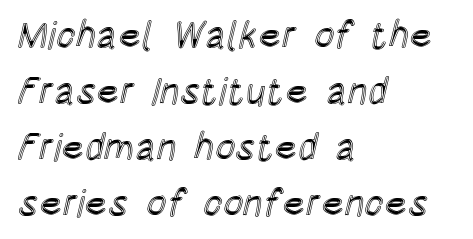
Q: Is the text italic (slanted)? A: Yes.
Q: Is the text underlined? A: No.
Q: How is the paragraph aligned? A: Left-aligned.
Q: Is the spacing between letters normal or unusually wide? A: Normal.
Q: Is the spacing between lines tight, normal or loose? A: Normal.
Q: Width (condensed, normal, or wide)? A: Condensed.
Q: x-height? A: Large.
Q: Monospaced? A: No.
